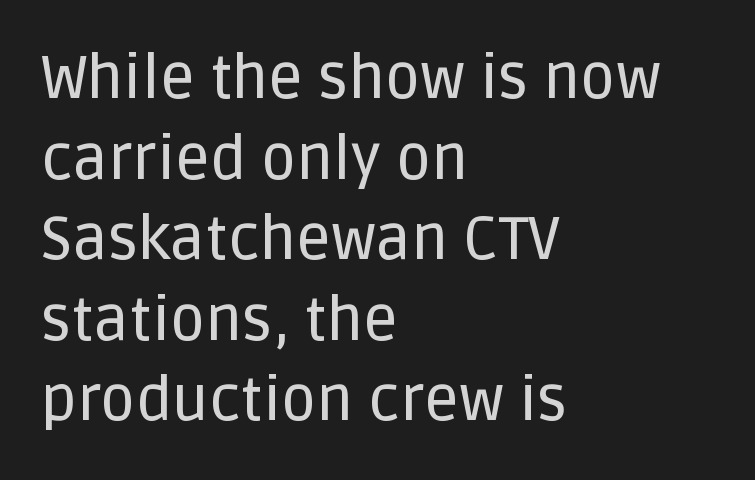
These lines are composed in type without serifs. Think of a printed novel: that variable character pitch is what you see here. Casual observation: everything's shoved over to the left. In terms of letterspacing, this is plain default setting.
